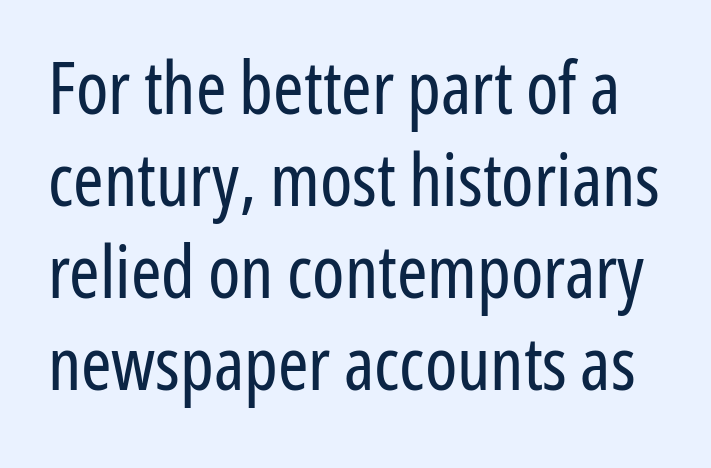
The image shows 73 px regular-weight, condensed sans-serif type, upright; set normal line spacing (1.26x), normal letter spacing, not underlined; low stroke contrast and a medium x-height.
